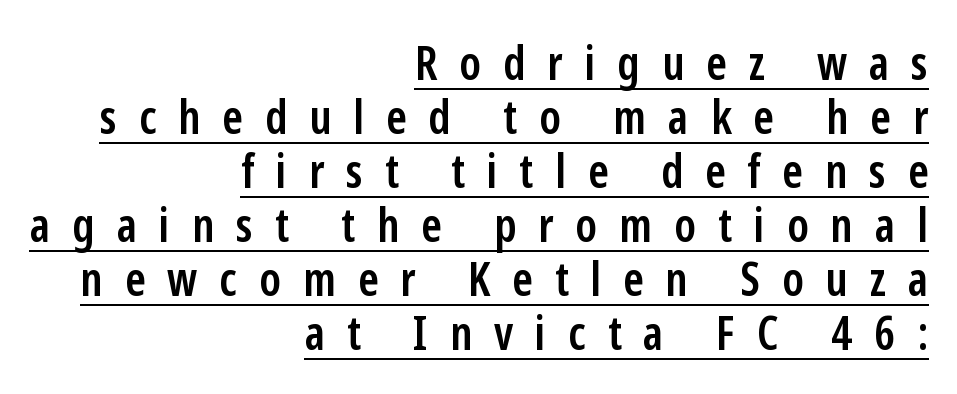
The typesetting leans somewhat heavy: a semibold. The letters carry no serifs — their stems end cleanly without finishing strokes. The rendering uses the underline text-decoration. These lines stack with their right ends in a neat column.
